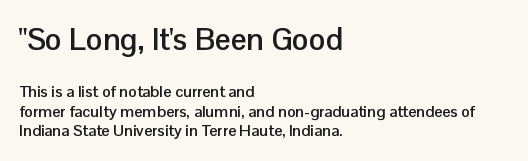
Does the lettering tilt? It doesn't — this is upright. Short and long lines alike share a common starting point at left. Default kerning and tracking; the words read as compact shapes. Nobody drew a line under any word here.
